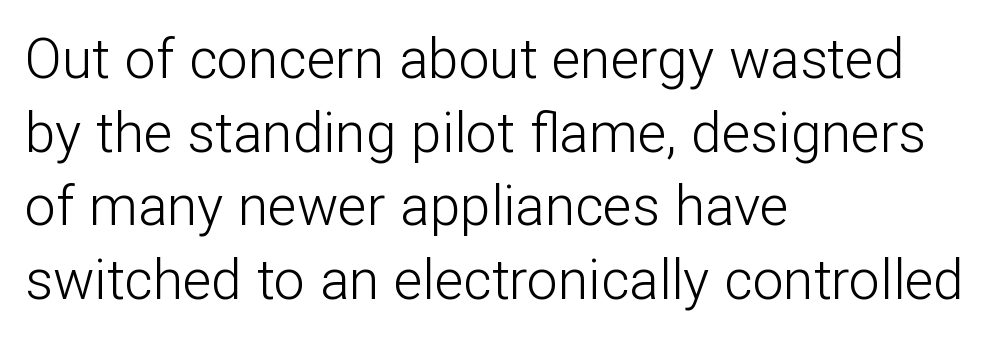
Q: Is the text bold? A: No.
Q: Is the text italic (slanted)? A: No, it is upright.
Q: Is the typeface a serif or a sans-serif typeface? A: Sans-serif.
Q: Is the text underlined? A: No.
Q: How is the paragraph aligned? A: Left-aligned.
Q: Is the spacing between letters normal or unusually wide? A: Normal.
Q: Is the spacing between lines tight, normal or loose? A: Normal.
Q: Width (condensed, normal, or wide)? A: Normal.
Q: Stroke contrast? A: Low.
Q: x-height? A: Medium.
Q: Monospaced? A: No.
